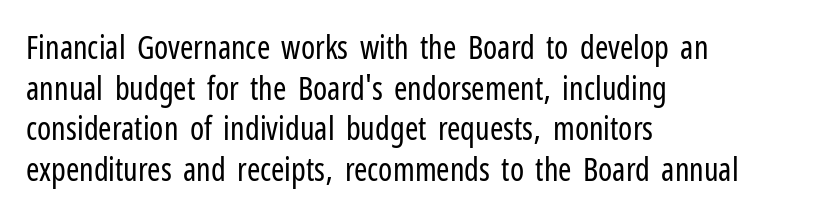
Spacing verdict: proportional, widths tailored to each character. A clean baseline with only descenders dipping below it. Compared with a typical body face, this is equally light or lighter still. The tracking reads as untouched default to a designer's eye.
